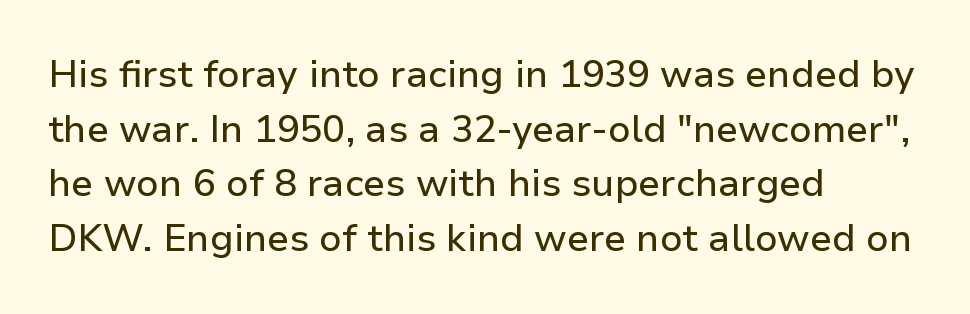
Tracking value appears to be zero — textbook default spacing. Think of a printed novel: that variable character pitch is what you see here. Descenders hang freely into open space. Upright lettering throughout. What's the leading like? Ordinary, nothing unusual. The paragraph shown leans on its left margin.
